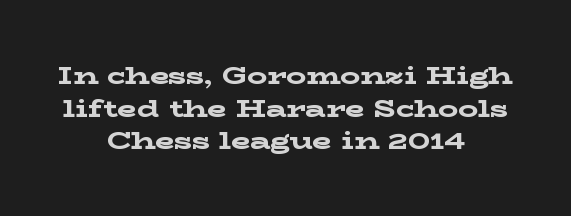
The image shows 25 px bold type, upright; set centered, normal line spacing (1.31x), normal letter spacing, not underlined.
